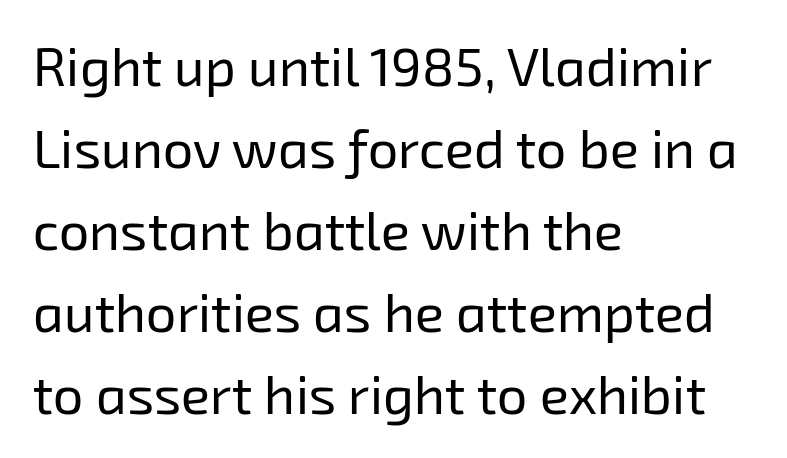
{"serif": "no", "bold": "no", "weight": "regular", "width": "normal", "stroke_contrast": "low", "x_height": "medium", "monospaced": "no", "underline": "no", "align": "left", "line_spacing": "normal", "line_spacing_ratio": 1.52, "letter_spacing": "normal", "letter_spacing_em": 0.0, "glyph_px": 54}
